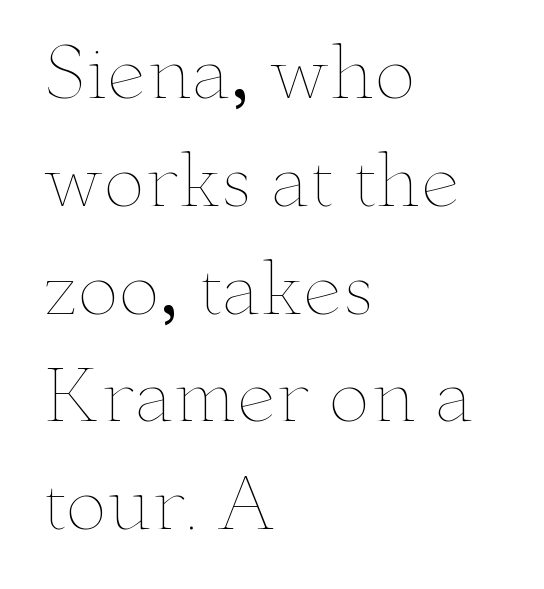
The image shows 70 px thin, wide type, upright; set left-aligned, normal line spacing (1.54x), normal letter spacing, not underlined; low stroke contrast and a small x-height.
